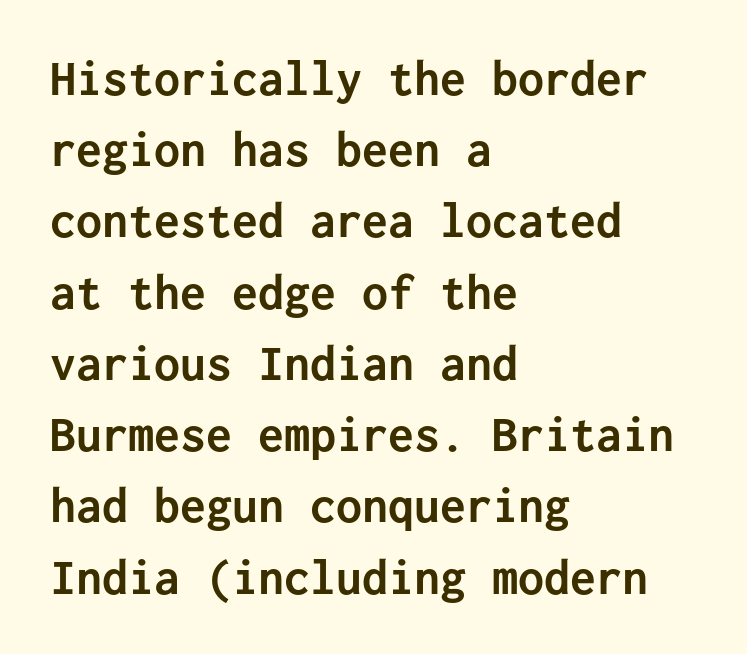
Q: Is the text bold? A: Yes.
Q: Is the text italic (slanted)? A: No, it is upright.
Q: Is the typeface a serif or a sans-serif typeface? A: Sans-serif.
Q: Is the text underlined? A: No.
Q: How is the paragraph aligned? A: Left-aligned.
Q: Is the spacing between letters normal or unusually wide? A: Normal.
Q: Is the spacing between lines tight, normal or loose? A: Normal.
Q: Width (condensed, normal, or wide)? A: Normal.
Q: Stroke contrast? A: Low.
Q: x-height? A: Medium.
Q: Monospaced? A: Yes.
